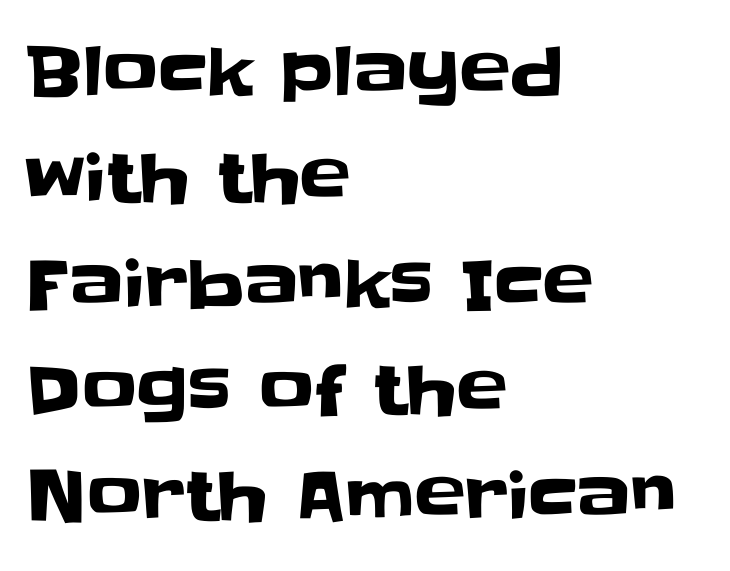
The image shows 68 px sans-serif type, upright; set left-aligned, normal line spacing (1.56x), normal letter spacing, not underlined; low stroke contrast and a large x-height.
